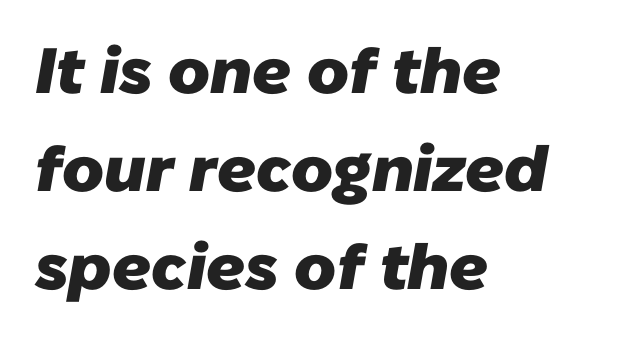
The image shows 64 px heavy sans-serif type; set left-aligned, normal line spacing (1.53x), normal letter spacing, not underlined; low stroke contrast and a medium x-height.
